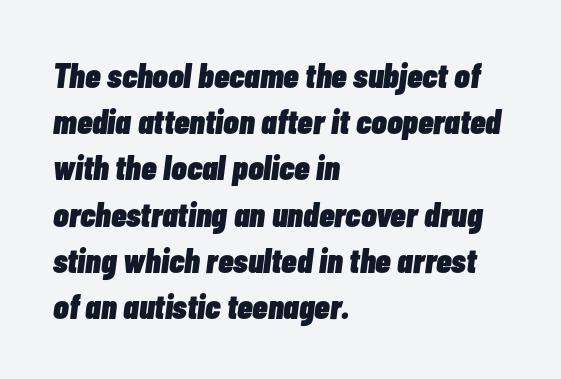
The image shows 35 px heavy, condensed type, italic (leaning right); set left-aligned, normal line spacing (1.32x), normal letter spacing, not underlined; low stroke contrast and a medium x-height.
